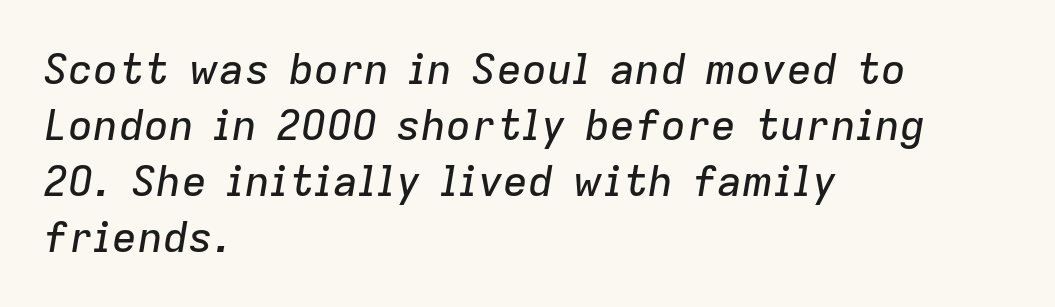
Q: Is the text italic (slanted)? A: Yes, it leans right by about 9 degrees.
Q: Is the text underlined? A: No.
Q: How is the paragraph aligned? A: Left-aligned.
Q: Is the spacing between letters normal or unusually wide? A: Normal.
Q: Is the spacing between lines tight, normal or loose? A: Normal.
Q: Width (condensed, normal, or wide)? A: Normal.
Q: Stroke contrast? A: Low.
Q: x-height? A: Medium.
Q: Monospaced? A: No.
